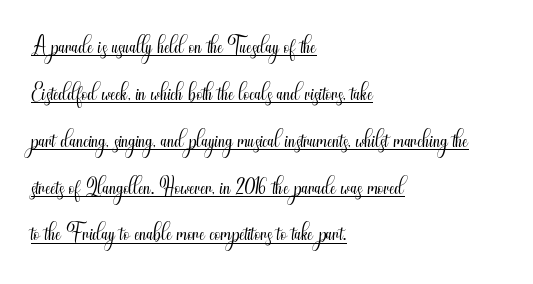
Q: Is the text bold? A: No.
Q: Is the text italic (slanted)? A: Yes.
Q: Is the typeface a serif or a sans-serif typeface? A: Sans-serif.
Q: Is the text underlined? A: Yes.
Q: How is the paragraph aligned? A: Left-aligned.
Q: Is the spacing between letters normal or unusually wide? A: Normal.
Q: Is the spacing between lines tight, normal or loose? A: Normal.
Q: Width (condensed, normal, or wide)? A: Condensed.
Q: Stroke contrast? A: Medium.
Q: x-height? A: Small.
Q: Monospaced? A: No.
